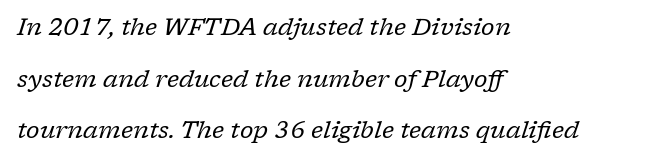
Q: Is the text bold? A: No.
Q: Is the text italic (slanted)? A: Yes, it leans right by about 17 degrees.
Q: Is the text underlined? A: No.
Q: How is the paragraph aligned? A: Left-aligned.
Q: Is the spacing between letters normal or unusually wide? A: Normal.
Q: Is the spacing between lines tight, normal or loose? A: Loose.
